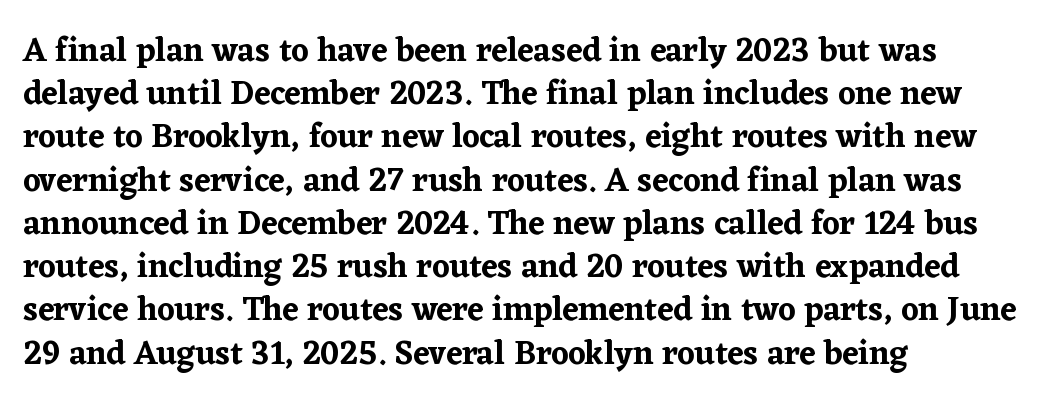
Q: Is the text italic (slanted)? A: No, it is upright.
Q: Is the typeface a serif or a sans-serif typeface? A: Serif.
Q: Is the text underlined? A: No.
Q: How is the paragraph aligned? A: Left-aligned.
Q: Is the spacing between letters normal or unusually wide? A: Normal.
Q: Is the spacing between lines tight, normal or loose? A: Normal.
Q: Width (condensed, normal, or wide)? A: Normal.
Q: Stroke contrast? A: Low.
Q: x-height? A: Medium.
Q: Monospaced? A: No.
